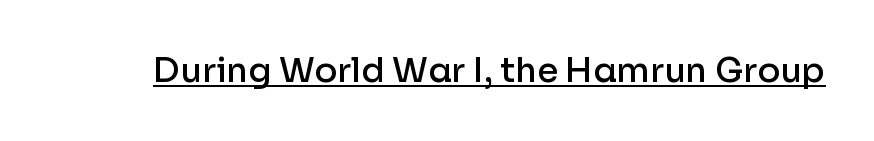
Q: Is the text bold? A: Semi-bold.
Q: Is the text italic (slanted)? A: No, it is upright.
Q: Is the typeface a serif or a sans-serif typeface? A: Sans-serif.
Q: Is the text underlined? A: Yes.
Q: Is the spacing between letters normal or unusually wide? A: Normal.
Q: Width (condensed, normal, or wide)? A: Normal.
Q: Stroke contrast? A: Low.
Q: x-height? A: Medium.
Q: Monospaced? A: No.
